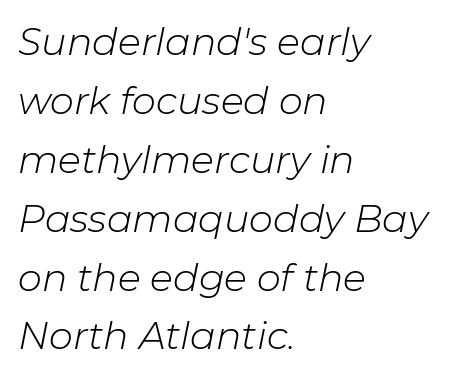
{"italic": "yes", "lean": "right", "slant_degrees": 11, "bold": "no", "weight": "light", "width": "normal", "stroke_contrast": "low", "x_height": "medium", "monospaced": "no", "underline": "no", "align": "left", "line_spacing": "normal", "line_spacing_ratio": 1.55, "letter_spacing": "normal", "letter_spacing_em": 0.0, "glyph_px": 38}
